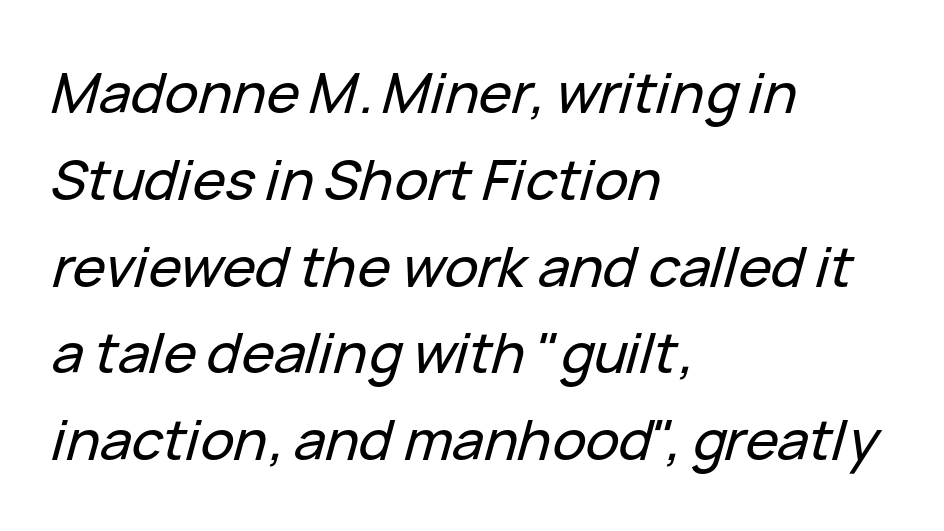
The image shows 56 px text type, italic (leaning right); set left-aligned, normal line spacing (1.55x), normal letter spacing, not underlined; low stroke contrast and a medium x-height.
